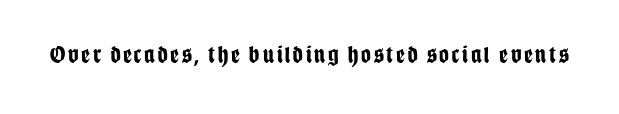
{"italic": "no", "bold": "yes", "underline": "no", "glyph_px": 24}
